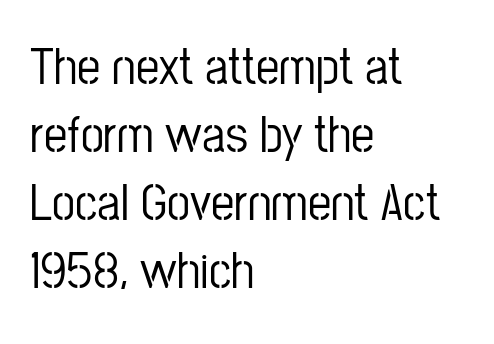
Posture: straight, roman, zero tilt. You could not count columns in this text — the font is proportionally spaced. This rendering leaves character spacing at its baseline value. Rule under the text: the space is simply empty. Does the leading feel generous? No, just average. You can tell from the bare stems that sans-serif type was used.
